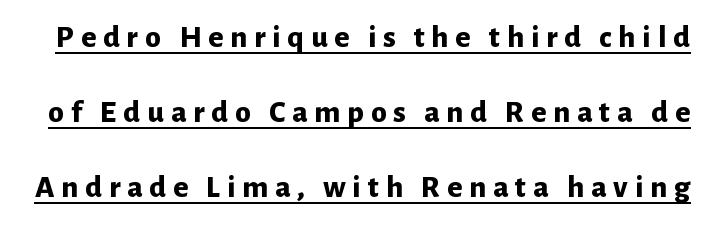
{"serif": "no", "italic": "no", "bold": "yes", "weight": "bold", "width": "normal", "stroke_contrast": "low", "x_height": "medium", "monospaced": "no", "underline": "yes", "line_spacing": "loose", "line_spacing_ratio": 2.35, "letter_spacing": "wide", "letter_spacing_em": 0.21, "glyph_px": 32}
